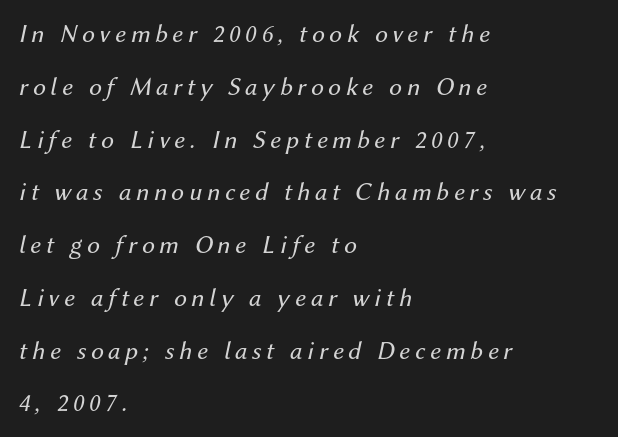
Q: Is the text bold? A: No.
Q: Is the text italic (slanted)? A: Yes, it leans right by about 12 degrees.
Q: Is the text underlined? A: No.
Q: How is the paragraph aligned? A: Left-aligned.
Q: Is the spacing between lines tight, normal or loose? A: Loose.
